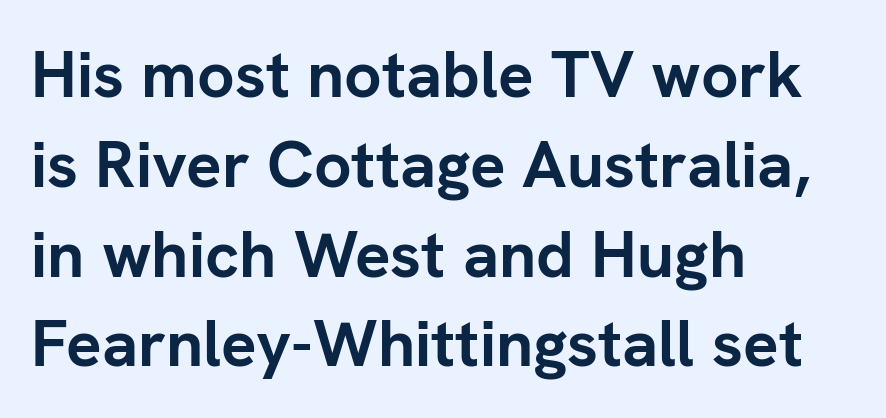
Q: Is the text bold? A: Yes.
Q: Is the text italic (slanted)? A: No, it is upright.
Q: Is the typeface a serif or a sans-serif typeface? A: Sans-serif.
Q: Is the text underlined? A: No.
Q: How is the paragraph aligned? A: Left-aligned.
Q: Is the spacing between letters normal or unusually wide? A: Normal.
Q: Is the spacing between lines tight, normal or loose? A: Normal.
Q: Width (condensed, normal, or wide)? A: Normal.
Q: Stroke contrast? A: Low.
Q: x-height? A: Medium.
Q: Monospaced? A: No.
